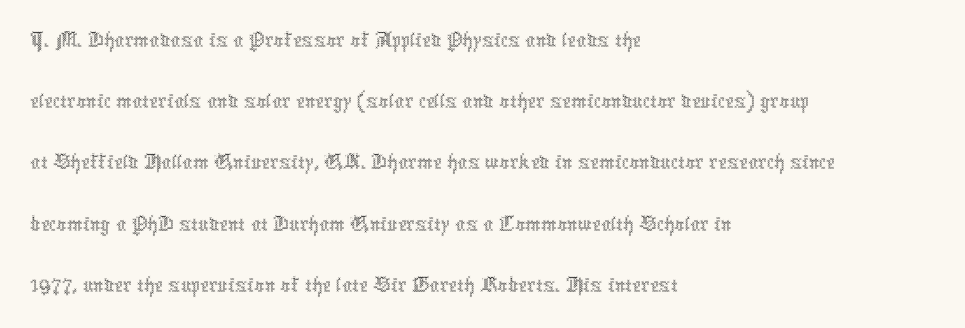
{"italic": "no", "bold": "no", "weight": "thin", "width": "condensed", "x_height": "medium", "monospaced": "no", "underline": "no", "align": "left", "line_spacing": "normal", "line_spacing_ratio": 1.25, "letter_spacing": "normal", "letter_spacing_em": 0.0, "glyph_px": 49}
